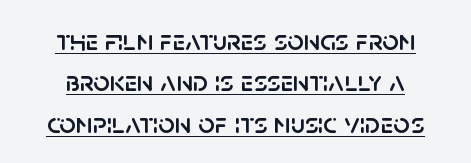
The letters advance in unequal steps, a hallmark of proportional type. Nothing sits at the stroke ends, so this counts as sans-serif. The letters stand straight up with perfectly vertical stems. Default kerning and tracking; the words read as compact shapes.
